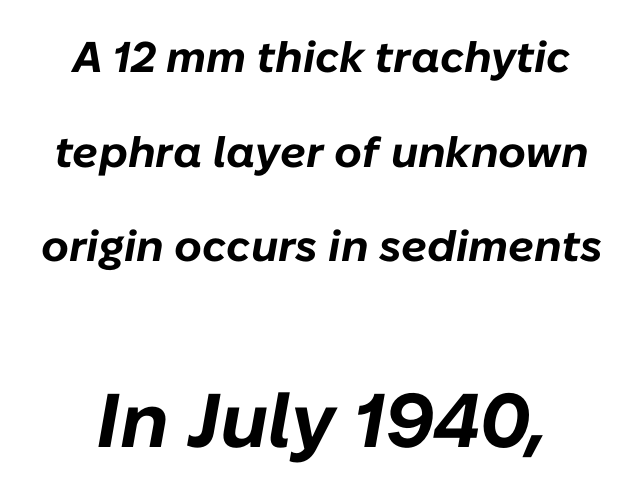
{"italic": "yes", "lean": "right", "slant_degrees": 10, "bold": "yes", "weight": "bold", "width": "normal", "stroke_contrast": "low", "x_height": "medium", "monospaced": "no", "underline": "no", "line_spacing": "loose", "line_spacing_ratio": 2.2, "letter_spacing": "normal", "letter_spacing_em": 0.0, "larger_block": "second", "size_ratio": 1.77, "glyph_px": 76}
